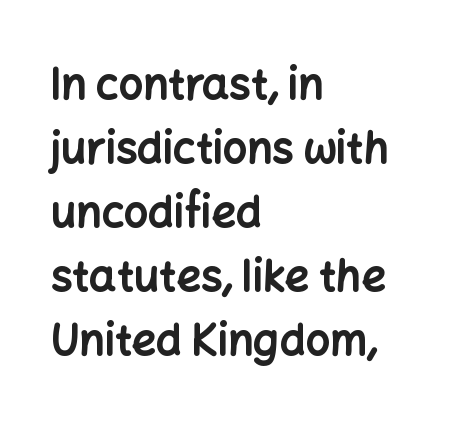
Letter spacing: default. Evenly set lines give the paragraph a standard silhouette. The face used here has the dense, thick strokes of a bold. Unlike a traditional serif, this face leaves its strokes unadorned.
